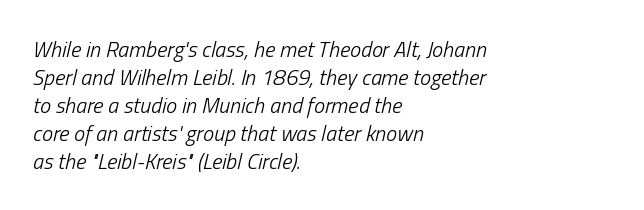
Plain, unruled lines of type. Vertically, the passage feels balanced, rows spaced as you'd expect. Summary of weight: not heavy and not bold. Words appear dense and cohesive because spacing is normal. An italicized treatment has been applied to the whole sample. All the whitespace from short lines collects on the right.
